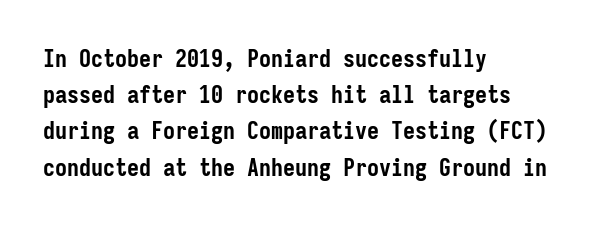
The image shows 24 px bold type, upright; set left-aligned, normal line spacing (1.51x), normal letter spacing, not underlined.
